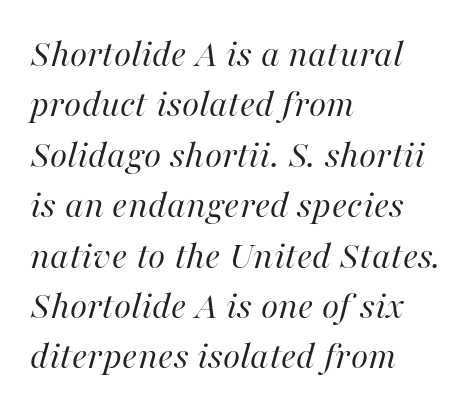
Compared with ordinary roman type, these characters are visibly tilted. Think standard paragraph weight, or any step lighter than that. Only glyphs here, with clear space below each row. Whoever set this chose a conventional vertical rhythm. Each letter keeps its own natural width here, so spacing adapts to shape. A student would call this left alignment; a typographer would say flush left, rag right.
